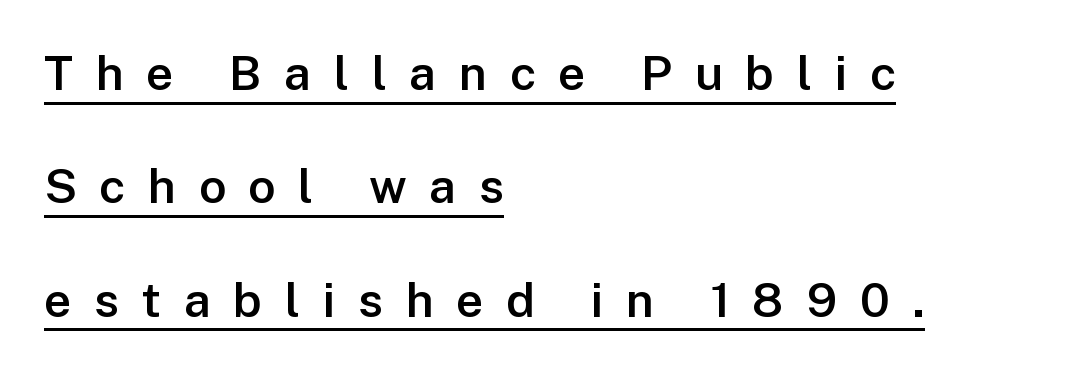
{"serif": "no", "italic": "no", "bold": "semi", "weight": "semibold", "width": "normal", "stroke_contrast": "low", "x_height": "medium", "monospaced": "no", "underline": "yes", "align": "left", "line_spacing": "loose", "line_spacing_ratio": 2.36, "letter_spacing": "wide", "letter_spacing_em": 0.47, "glyph_px": 48}
